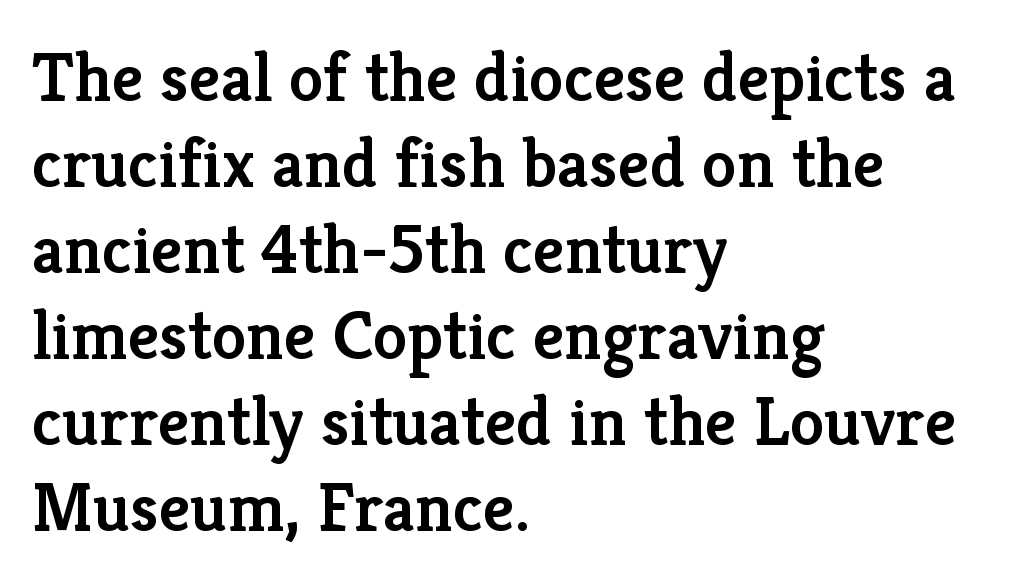
Q: Is the text bold? A: Semi-bold.
Q: Is the text italic (slanted)? A: No, it is upright.
Q: Is the typeface a serif or a sans-serif typeface? A: Serif.
Q: Is the text underlined? A: No.
Q: How is the paragraph aligned? A: Left-aligned.
Q: Is the spacing between letters normal or unusually wide? A: Normal.
Q: Width (condensed, normal, or wide)? A: Normal.
Q: Stroke contrast? A: Low.
Q: x-height? A: Medium.
Q: Monospaced? A: No.
